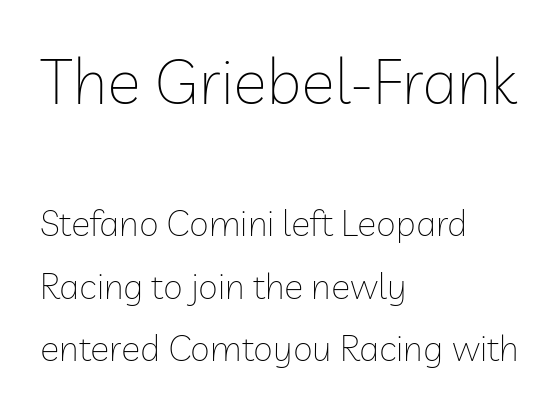
Note the varied advance widths — an 'i' is clearly narrower than an 'm'. The rendering anchors every line to the left-hand side. The rendering shows plain stroke endings on the letterforms — a sans-serif design. If you squint, the top block still reads clearly — it's the larger of the two. Compared with a typical body face, this is equally light or lighter still.
